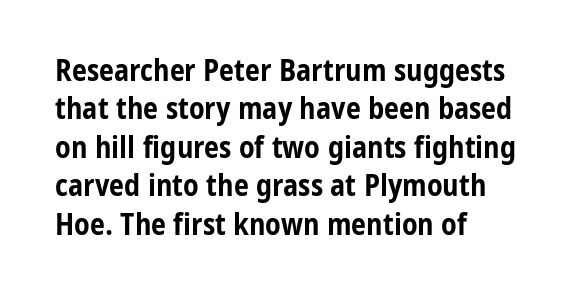
{"serif": "no", "italic": "no", "bold": "yes", "weight": "bold", "width": "condensed", "stroke_contrast": "low", "x_height": "medium", "monospaced": "no", "underline": "no", "align": "left", "line_spacing": "normal", "line_spacing_ratio": 1.28, "letter_spacing": "normal", "letter_spacing_em": 0.0, "glyph_px": 30}
